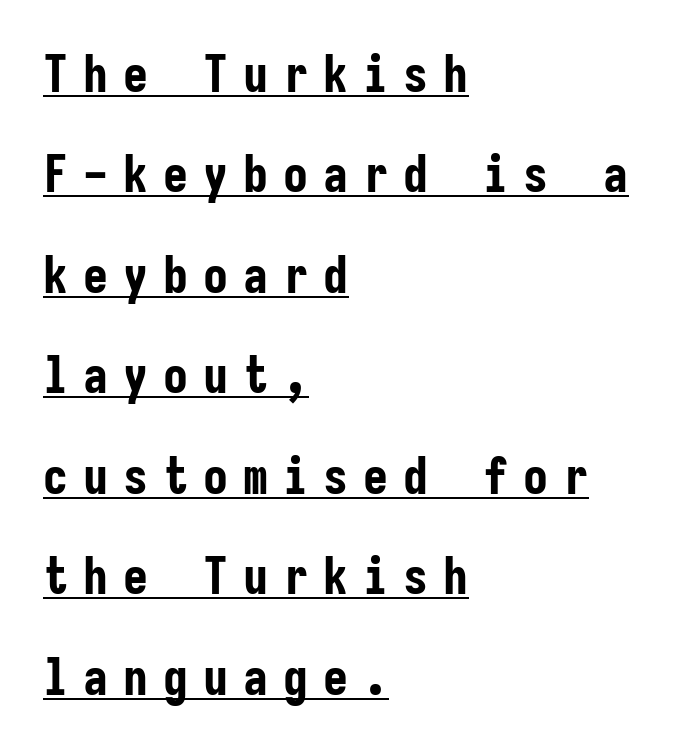
{"serif": "no", "italic": "no", "bold": "yes", "weight": "bold", "width": "condensed", "stroke_contrast": "low", "x_height": "medium", "monospaced": "yes", "underline": "yes", "align": "left", "line_spacing": "loose", "line_spacing_ratio": 2.01, "letter_spacing": "wide", "letter_spacing_em": 0.3, "glyph_px": 50}
